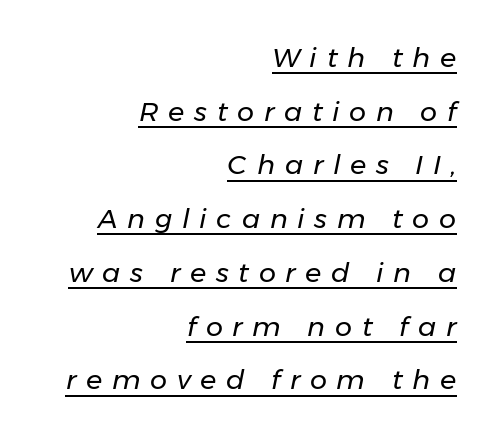
{"italic": "yes", "lean": "right", "slant_degrees": 11, "bold": "no", "underline": "yes", "align": "right", "line_spacing": "loose", "line_spacing_ratio": 1.99, "letter_spacing": "wide", "letter_spacing_em": 0.36, "glyph_px": 27}
